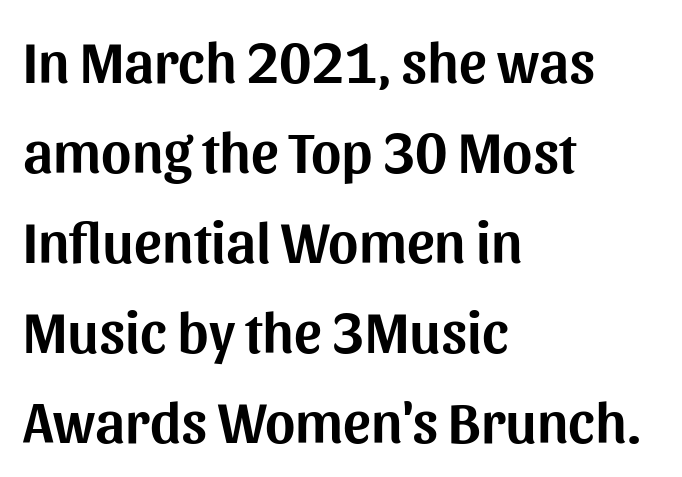
{"serif": "no", "italic": "no", "width": "normal", "stroke_contrast": "medium", "x_height": "medium", "monospaced": "no", "underline": "no", "align": "left", "line_spacing": "normal", "line_spacing_ratio": 1.55, "letter_spacing": "normal", "letter_spacing_em": 0.0, "glyph_px": 58}
